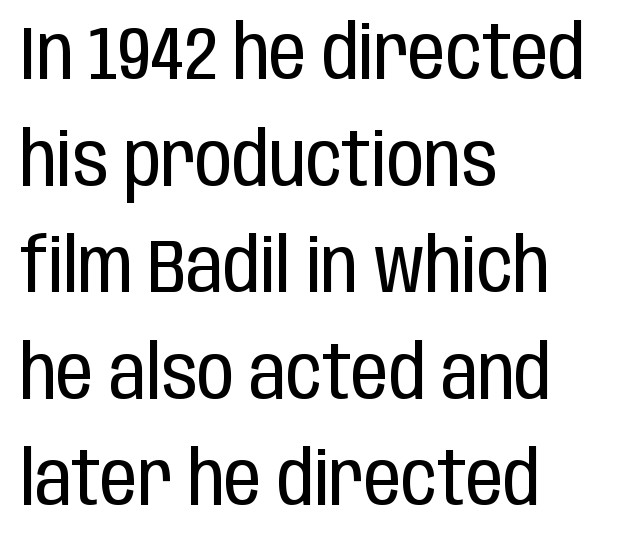
Q: Is the text bold? A: No.
Q: Is the text italic (slanted)? A: No, it is upright.
Q: Is the typeface a serif or a sans-serif typeface? A: Sans-serif.
Q: Is the text underlined? A: No.
Q: How is the paragraph aligned? A: Left-aligned.
Q: Is the spacing between letters normal or unusually wide? A: Normal.
Q: Is the spacing between lines tight, normal or loose? A: Normal.
Q: Width (condensed, normal, or wide)? A: Condensed.
Q: Stroke contrast? A: Low.
Q: x-height? A: Large.
Q: Monospaced? A: No.
